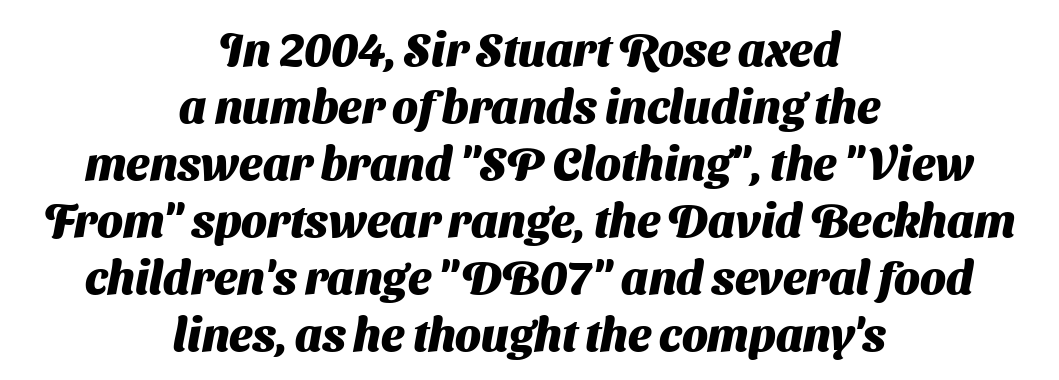
The image shows 46 px heavy sans-serif type; set centered, line spacing 1.24x, normal letter spacing, not underlined; medium stroke contrast and a medium x-height.
